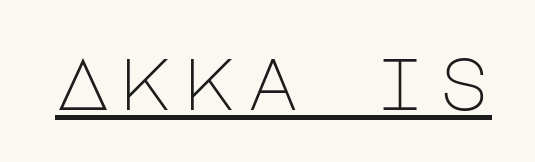
The image shows 73 px light sans-serif type, upright; set underlined; low stroke contrast and a large x-height.
